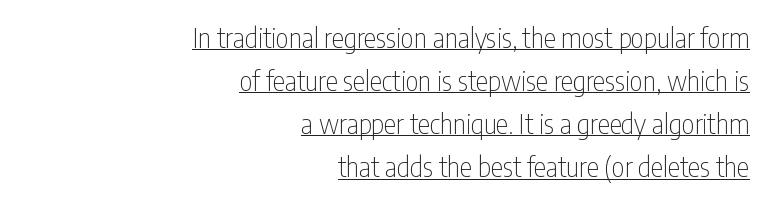
A typesetter would call this zero additional tracking. Line ends are locked; line starts wander. Looks like regular typesetting: each glyph gets only the width it needs. Horizontal bands of white between lines are of average thickness. Vertical stems look standard width or narrower in stroke. Nope, not italic — everything's standing straight.
